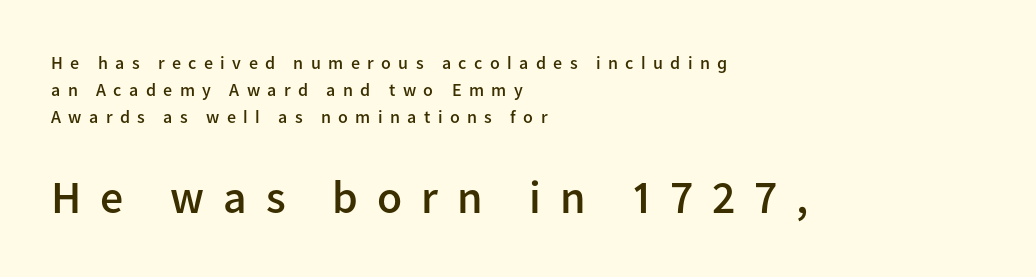
Underline: absent. Teacher's note: observe the even left margin — that is flush-left alignment. Rows of type keep a routine distance in the vertical direction. The glyphs in this specimen are sans serif. Which chunk is bigger? The second one — the bottom block dwarfs the top.
